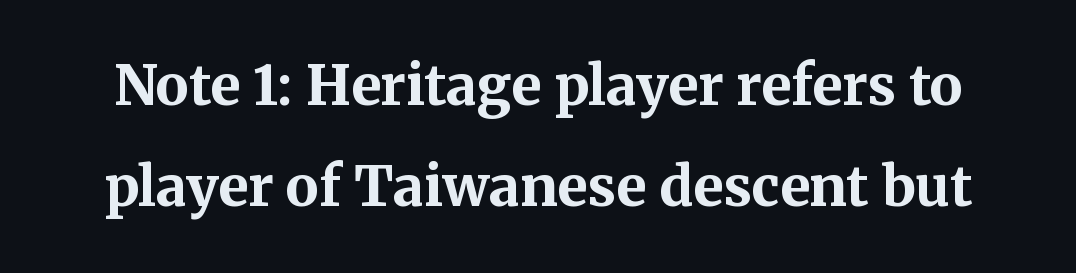
Q: Is the text bold? A: Yes.
Q: Is the text italic (slanted)? A: No, it is upright.
Q: Is the typeface a serif or a sans-serif typeface? A: Serif.
Q: Is the text underlined? A: No.
Q: Is the spacing between letters normal or unusually wide? A: Normal.
Q: Width (condensed, normal, or wide)? A: Normal.
Q: Stroke contrast? A: Medium.
Q: x-height? A: Medium.
Q: Monospaced? A: No.
